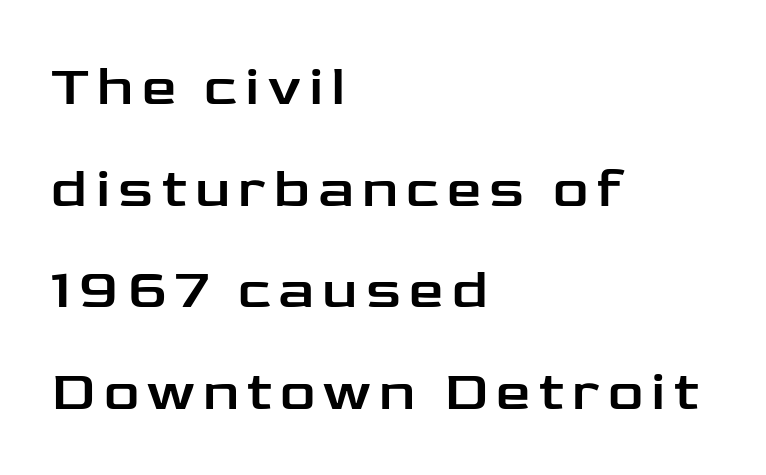
Words float on clear page, feet unadorned. It's the straight-up-and-down kind of type. You can tell from the bare stems that sans-serif type was used. These lines stack with their left ends in a neat column. The letters advance in unequal steps, a hallmark of proportional type.
